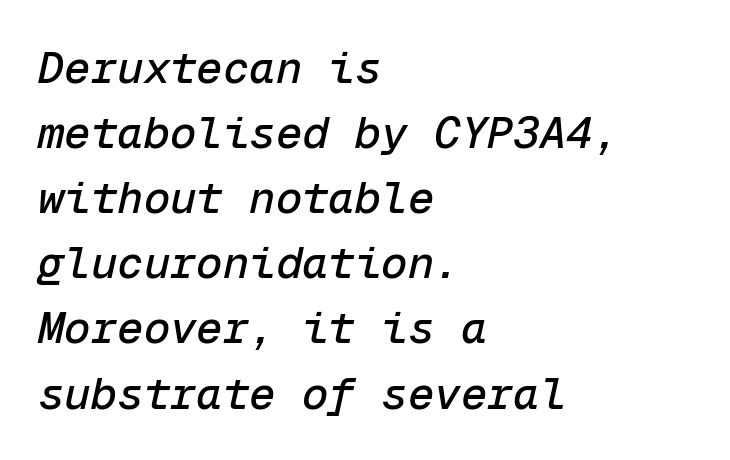
{"italic": "yes", "lean": "right", "slant_degrees": 12, "width": "normal", "stroke_contrast": "low", "x_height": "medium", "monospaced": "yes", "underline": "no", "align": "left", "line_spacing": "normal", "line_spacing_ratio": 1.48, "letter_spacing": "normal", "letter_spacing_em": 0.0, "glyph_px": 44}
